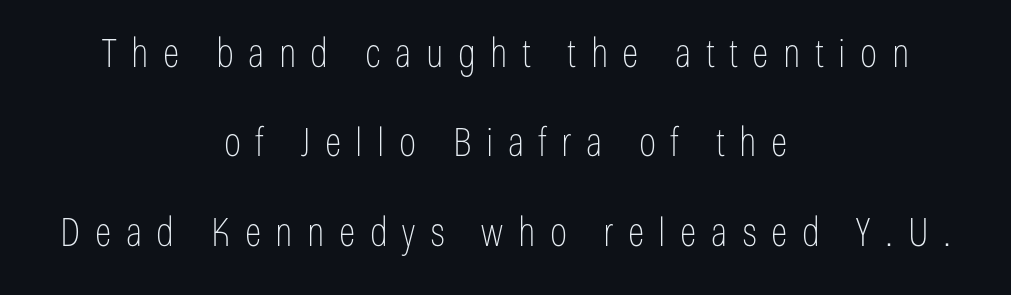
The rendering uses natural spacing where letterforms have individual widths. Font category for this specimen: sans-serif. The weight would be labelled regular, book, light, or lighter still. The space beneath each line is pristine and unruled.
